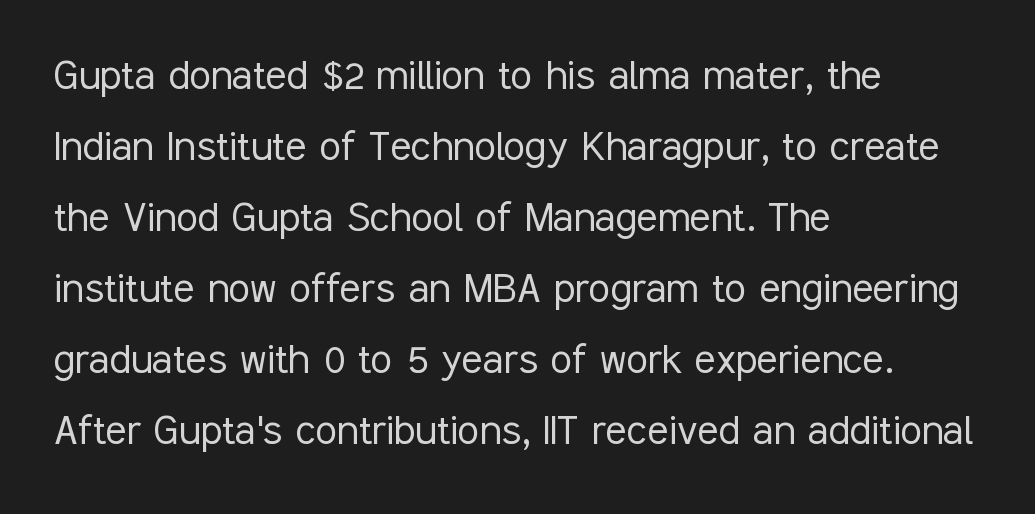
{"serif": "no", "italic": "no", "bold": "no", "weight": "light", "width": "condensed", "stroke_contrast": "low", "x_height": "medium", "monospaced": "no", "underline": "no", "align": "left", "line_spacing": "normal", "line_spacing_ratio": 1.45, "letter_spacing": "normal", "letter_spacing_em": 0.0, "glyph_px": 49}
